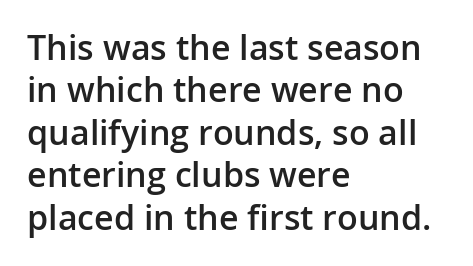
The zone under the glyphs is completely vacant. The typography opts for an upright posture over an oblique one. The face used here is rendered with its standard letterfit. The leading is moderate, giving the passage an even texture. Unlike a traditional serif, this face leaves its strokes unadorned. Moderately thickened strokes mark this as semibold type.
